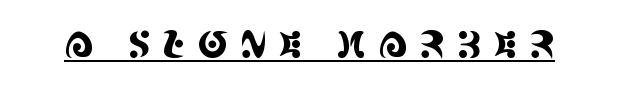
{"serif": "yes", "italic": "no", "width": "condensed", "x_height": "large", "monospaced": "no", "underline": "yes", "letter_spacing": "wide", "letter_spacing_em": 0.31, "glyph_px": 37}
